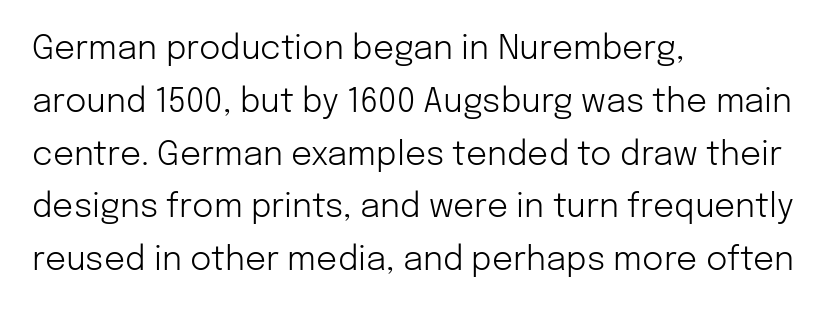
The image shows 33 px light sans-serif type, upright; set left-aligned, normal line spacing (1.6x), normal letter spacing, not underlined; low stroke contrast and a medium x-height.
